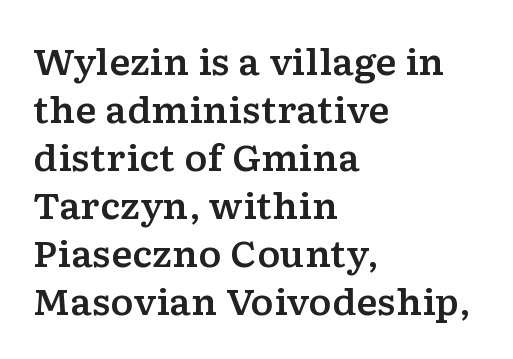
Q: Is the text italic (slanted)? A: No, it is upright.
Q: Is the typeface a serif or a sans-serif typeface? A: Serif.
Q: Is the text underlined? A: No.
Q: How is the paragraph aligned? A: Left-aligned.
Q: Is the spacing between letters normal or unusually wide? A: Normal.
Q: Is the spacing between lines tight, normal or loose? A: Normal.
Q: Width (condensed, normal, or wide)? A: Wide.
Q: Stroke contrast? A: Low.
Q: x-height? A: Medium.
Q: Monospaced? A: No.
